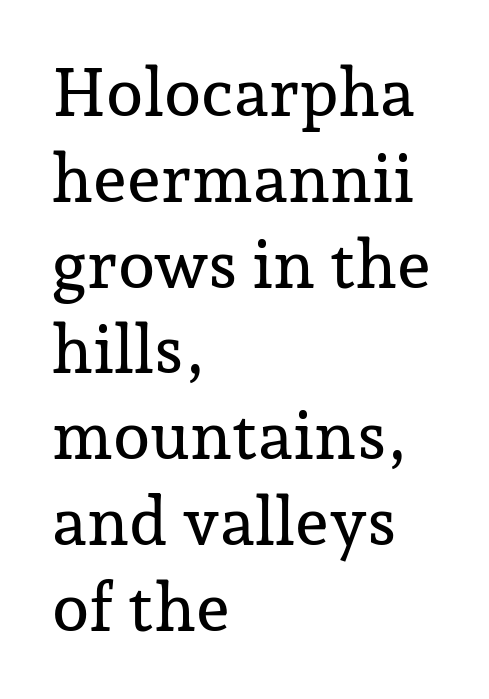
Serif or sans? Serif — the stroke terminals have little feet. Compared with a centered layout, this one pins lines to the left instead. Line spacing here is normal. Each row of text sits above clean, open space. The axis of the letterforms is exactly vertical. Think of a printed novel: that variable character pitch is what you see here.
